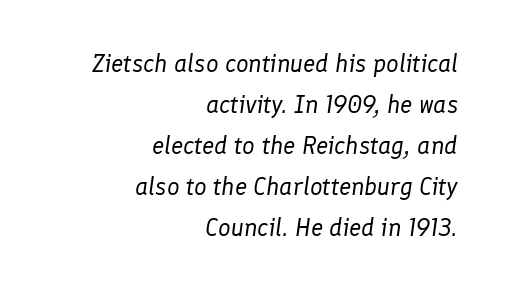
Q: Is the text bold? A: No.
Q: Is the text italic (slanted)? A: Yes, it leans right by about 8 degrees.
Q: Is the text underlined? A: No.
Q: How is the paragraph aligned? A: Right-aligned.
Q: Is the spacing between letters normal or unusually wide? A: Normal.
Q: Is the spacing between lines tight, normal or loose? A: Normal.
